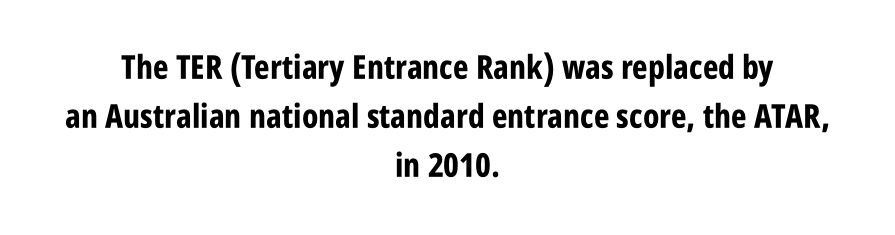
{"serif": "no", "italic": "no", "bold": "yes", "weight": "bold", "width": "condensed", "stroke_contrast": "low", "x_height": "large", "monospaced": "no", "underline": "no", "align": "center", "line_spacing": "normal", "line_spacing_ratio": 1.49, "letter_spacing": "normal", "letter_spacing_em": 0.0, "glyph_px": 33}
